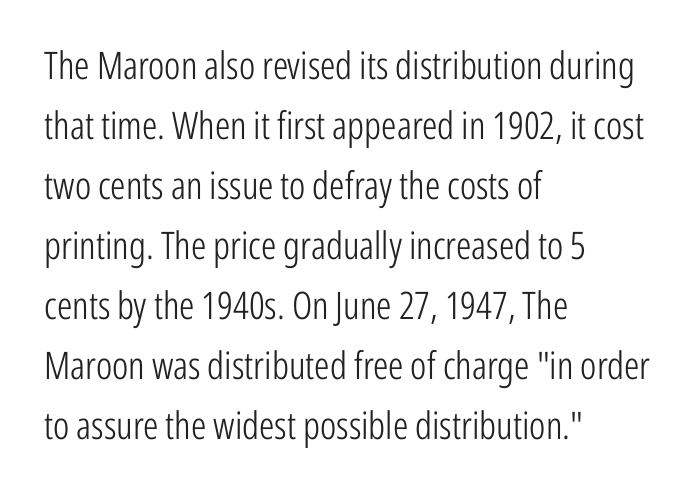
{"serif": "no", "italic": "no", "bold": "no", "weight": "light", "width": "condensed", "stroke_contrast": "low", "x_height": "medium", "monospaced": "no", "underline": "no", "align": "left", "line_spacing": "normal", "line_spacing_ratio": 1.58, "letter_spacing": "normal", "letter_spacing_em": 0.0, "glyph_px": 38}
